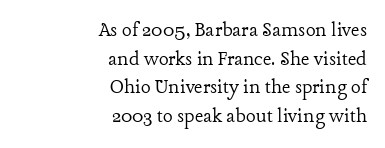
Q: Is the text bold? A: No.
Q: Is the text italic (slanted)? A: No, it is upright.
Q: Is the text underlined? A: No.
Q: How is the paragraph aligned? A: Right-aligned.
Q: Is the spacing between letters normal or unusually wide? A: Normal.
